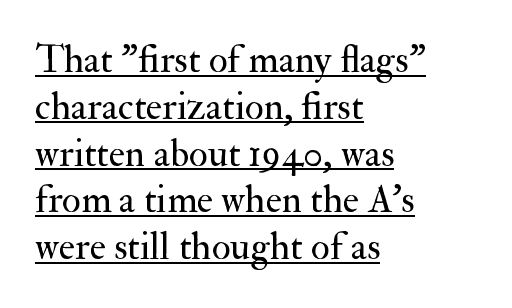
The image shows 39 px regular-weight serif type, upright; set left-aligned, line spacing 1.2x, normal letter spacing, underlined; medium stroke contrast and a small x-height.
